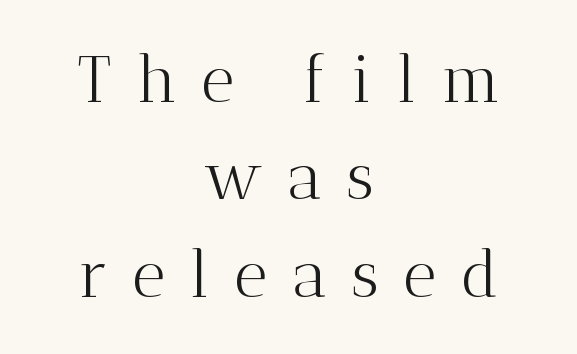
Q: Is the text bold? A: No.
Q: Is the text italic (slanted)? A: No, it is upright.
Q: Is the typeface a serif or a sans-serif typeface? A: Serif.
Q: Is the text underlined? A: No.
Q: How is the paragraph aligned? A: Centered.
Q: Is the spacing between letters normal or unusually wide? A: Unusually wide.
Q: Is the spacing between lines tight, normal or loose? A: Normal.
Q: Width (condensed, normal, or wide)? A: Normal.
Q: Stroke contrast? A: Medium.
Q: x-height? A: Medium.
Q: Monospaced? A: No.
